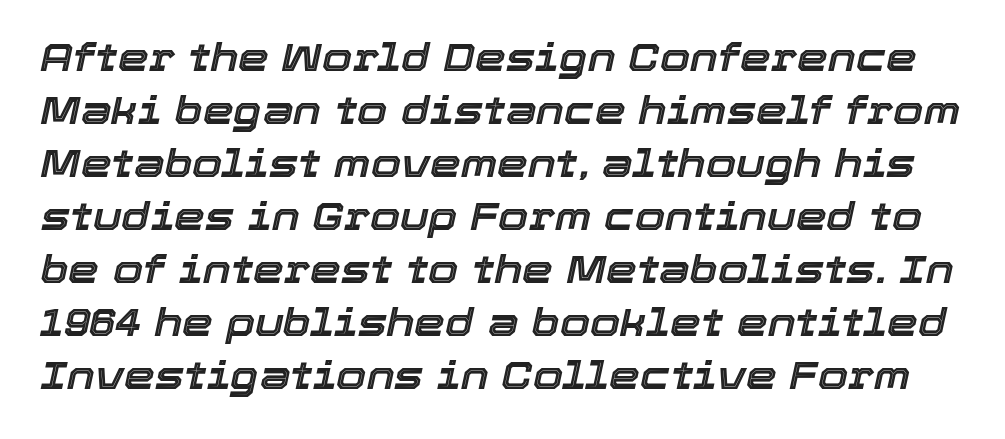
Q: Is the text italic (slanted)? A: Yes, it leans right by about 12 degrees.
Q: Is the text underlined? A: No.
Q: Is the spacing between letters normal or unusually wide? A: Normal.
Q: Is the spacing between lines tight, normal or loose? A: Normal.
Q: Width (condensed, normal, or wide)? A: Normal.
Q: x-height? A: Medium.
Q: Monospaced? A: No.
